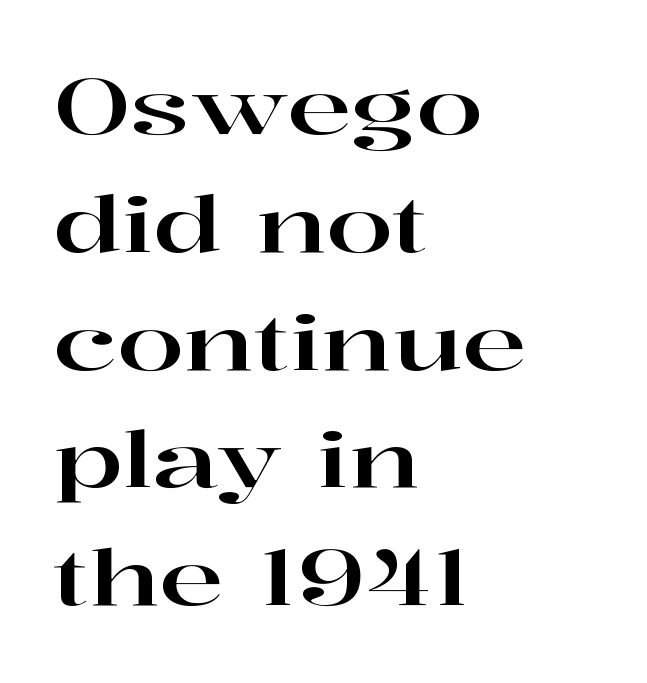
Q: Is the text italic (slanted)? A: No, it is upright.
Q: Is the typeface a serif or a sans-serif typeface? A: Serif.
Q: Is the text underlined? A: No.
Q: How is the paragraph aligned? A: Left-aligned.
Q: Is the spacing between letters normal or unusually wide? A: Normal.
Q: Is the spacing between lines tight, normal or loose? A: Normal.
Q: Width (condensed, normal, or wide)? A: Wide.
Q: Stroke contrast? A: High.
Q: x-height? A: Medium.
Q: Monospaced? A: No.
